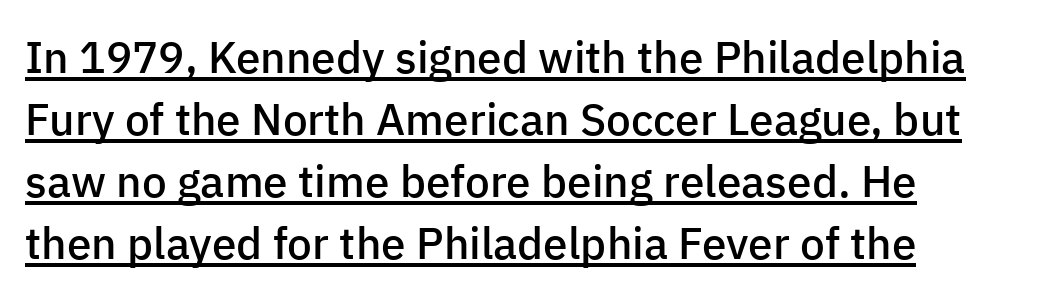
The image shows 44 px semibold sans-serif type, upright; set normal line spacing (1.41x), normal letter spacing, underlined; low stroke contrast and a medium x-height.
